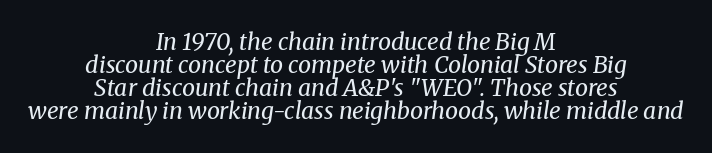
Q: Is the text bold? A: No.
Q: Is the text italic (slanted)? A: Yes, it leans right by about 8 degrees.
Q: Is the text underlined? A: No.
Q: How is the paragraph aligned? A: Centered.
Q: Is the spacing between letters normal or unusually wide? A: Normal.
Q: Is the spacing between lines tight, normal or loose? A: Tight.
